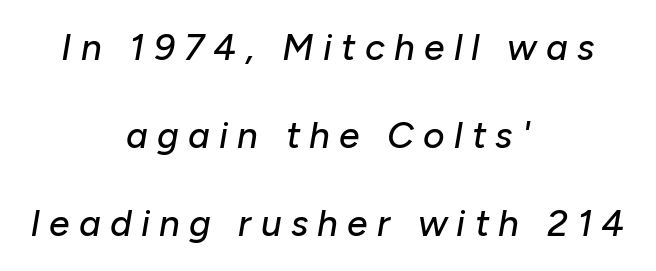
This sample is center-justified, so both line endings float freely. Does the lettering tilt? It does — this is italic. Proportional: the letters do not fall into vertical columns. The string is rendered with underlining switched off. These lines have a slow, spaced-out rhythm from letter to letter. Each new line begins a long way beneath the previous one.
